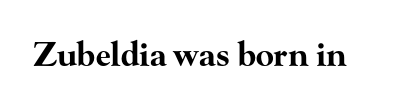
The baseline area is clear. Characters follow at the spacing the type designer built in. Here the designer chose a conventional face with non-uniform glyph widths. A typesetter would label this face a serif. The rendering uses a bold face; every stroke is thick and dark. This is the regular roman posture of the typeface.
